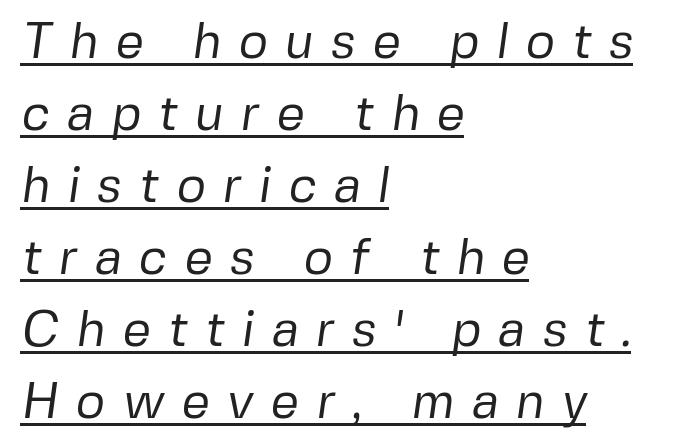
{"serif": "no", "bold": "no", "weight": "regular", "width": "normal", "stroke_contrast": "low", "x_height": "medium", "monospaced": "no", "underline": "yes", "align": "left", "line_spacing": "normal", "line_spacing_ratio": 1.44, "letter_spacing": "wide", "letter_spacing_em": 0.34, "glyph_px": 50}
